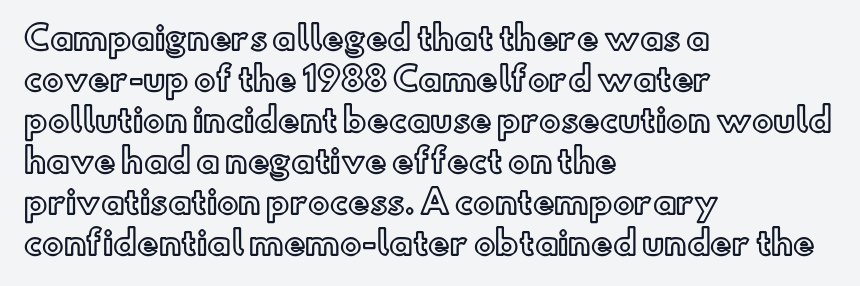
{"italic": "no", "width": "normal", "x_height": "small", "monospaced": "no", "underline": "no", "align": "left", "line_spacing": "normal", "line_spacing_ratio": 1.28, "letter_spacing": "normal", "letter_spacing_em": 0.0, "glyph_px": 32}
